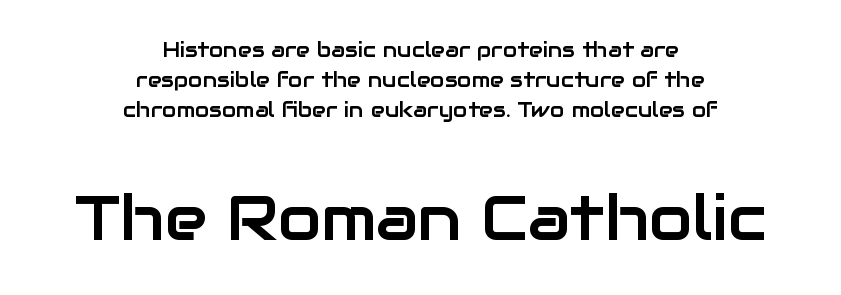
The image shows 63 px sans-serif type, upright; set centered, normal line spacing (1.44x), normal letter spacing, not underlined; the second (bottom) block is 3.0x larger; low stroke contrast and a medium x-height.
